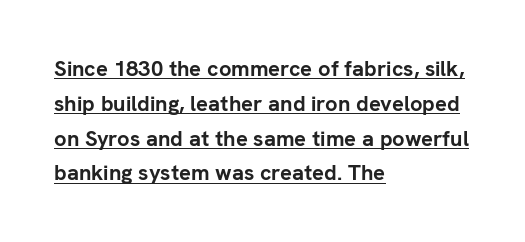
The lines are quadded left. Thick stems and heavy bowls — unmistakably bold. Between one letter and the next there's only the usual sliver of space. Looks like someone drew a line under every word here. Horizontal bands of white between lines are of average thickness.
